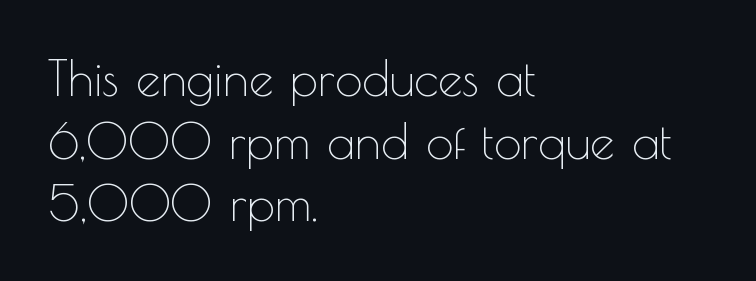
The zone under the glyphs is completely vacant. These lines are rendered in a variable-pitch font. The tracking reads as untouched default to a designer's eye. This sample uses an upright cut, with every glyph sitting square on the baseline.
